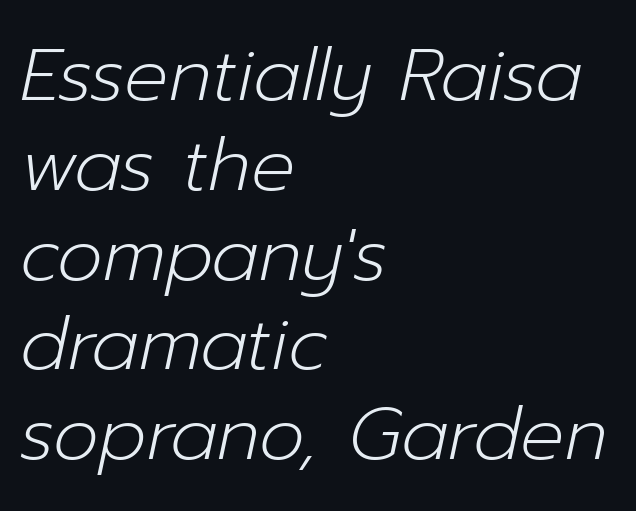
Q: Is the text bold? A: No.
Q: Is the text italic (slanted)? A: Yes, it leans right by about 12 degrees.
Q: Is the text underlined? A: No.
Q: How is the paragraph aligned? A: Left-aligned.
Q: Is the spacing between letters normal or unusually wide? A: Normal.
Q: Width (condensed, normal, or wide)? A: Normal.
Q: Stroke contrast? A: Low.
Q: x-height? A: Medium.
Q: Monospaced? A: No.
